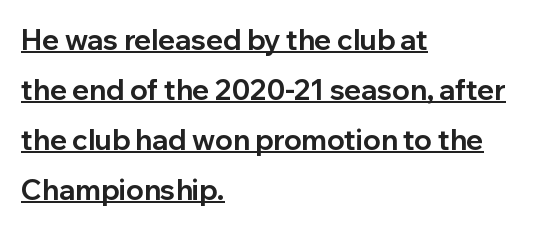
Q: Is the text bold? A: Yes.
Q: Is the text italic (slanted)? A: No, it is upright.
Q: Is the typeface a serif or a sans-serif typeface? A: Sans-serif.
Q: Is the text underlined? A: Yes.
Q: How is the paragraph aligned? A: Left-aligned.
Q: Is the spacing between letters normal or unusually wide? A: Normal.
Q: Width (condensed, normal, or wide)? A: Normal.
Q: Stroke contrast? A: Low.
Q: x-height? A: Medium.
Q: Monospaced? A: No.
